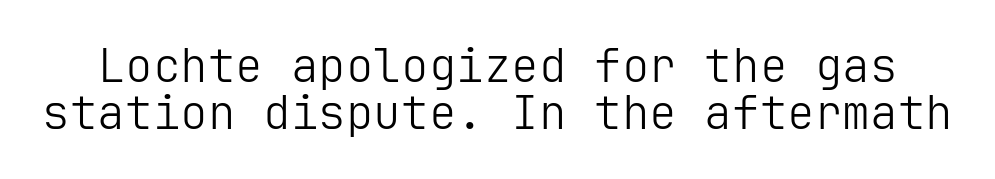
The image shows 46 px light sans-serif type, upright; set tight line spacing (1.03x), normal letter spacing, not underlined; low stroke contrast and a medium x-height.
